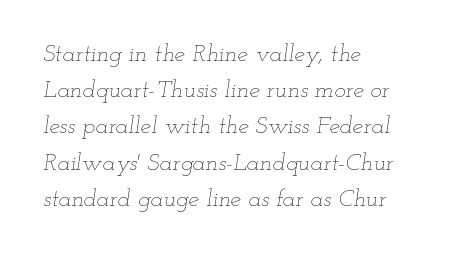
The lettering tilts uniformly, giving the passage an italic look. The rows are spaced the way most documents space them. Stem width sits at or under what a default text font uses. Each row of text sits above clean, open space. You could call the tracking neutral — neither tight nor loose.
